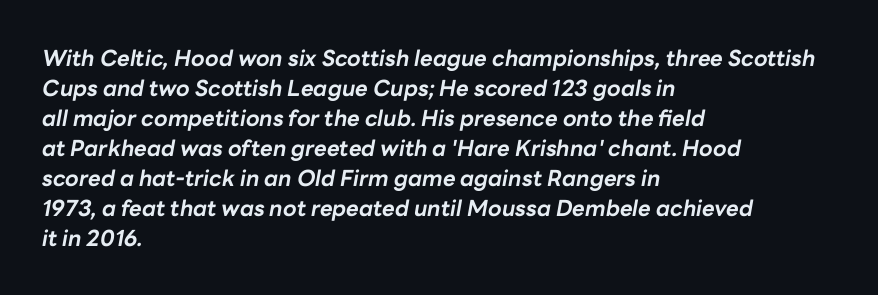
The string is rendered with underlining switched off. How heavy is the stroke? Heavy — this is a bold. The passage shown stacks its lines at a standard gap. Reading down the block, your eye returns to a fixed left position each line. Students, note that the glyphs here touch the page at normal intervals. A typesetter would mark this as italic.
